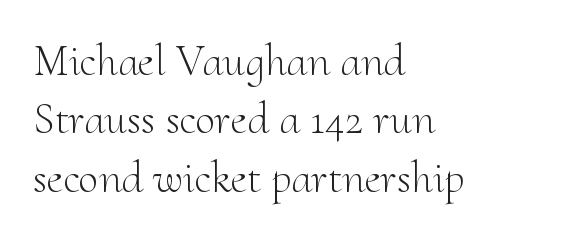
Q: Is the text bold? A: No.
Q: Is the text italic (slanted)? A: No, it is upright.
Q: Is the typeface a serif or a sans-serif typeface? A: Serif.
Q: Is the text underlined? A: No.
Q: How is the paragraph aligned? A: Left-aligned.
Q: Is the spacing between letters normal or unusually wide? A: Normal.
Q: Is the spacing between lines tight, normal or loose? A: Normal.
Q: Width (condensed, normal, or wide)? A: Normal.
Q: Stroke contrast? A: Medium.
Q: x-height? A: Small.
Q: Monospaced? A: No.
